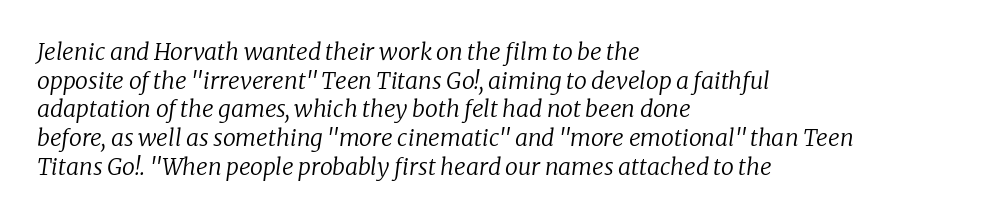
A quiet, ordinary-to-light weight characterises the typeface. Vertical spacing — default. The string is rendered with underlining switched off. The horizontal fit of the characters is conventional and even. Visually the block forms a straight wall on the left and a jagged coastline on the right. The rendering applies a slant to the glyphs.
